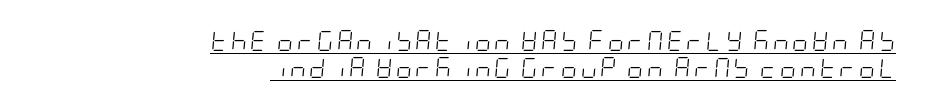
Q: Is the text bold? A: No.
Q: Is the text italic (slanted)? A: Yes, it leans right by about 5 degrees.
Q: Is the text underlined? A: Yes.
Q: How is the paragraph aligned? A: Right-aligned.
Q: Is the spacing between lines tight, normal or loose? A: Normal.
